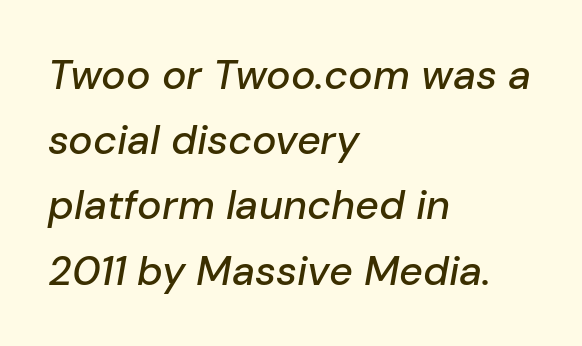
The rows are spaced the way most documents space them. Beneath every word, the page is bare. Here the glyphs are tracked normally, forming tight word shapes. Here the designer chose a conventional face with non-uniform glyph widths.
